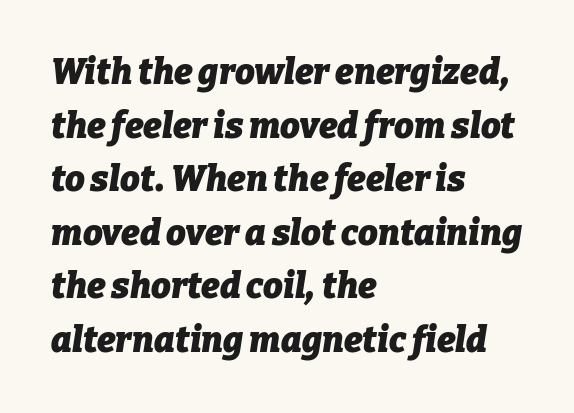
The image shows 35 px heavy type, italic (leaning right); set left-aligned, normal line spacing (1.53x), normal letter spacing, not underlined; low stroke contrast and a medium x-height.
